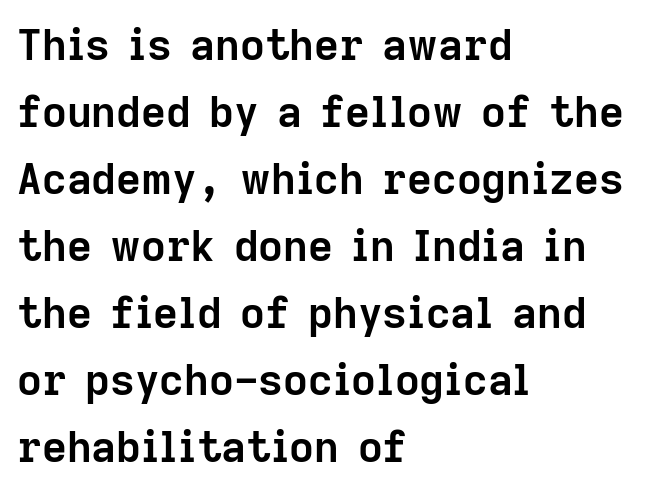
Q: Is the text bold? A: Yes.
Q: Is the text italic (slanted)? A: No, it is upright.
Q: Is the typeface a serif or a sans-serif typeface? A: Sans-serif.
Q: Is the text underlined? A: No.
Q: How is the paragraph aligned? A: Left-aligned.
Q: Is the spacing between letters normal or unusually wide? A: Normal.
Q: Is the spacing between lines tight, normal or loose? A: Normal.
Q: Width (condensed, normal, or wide)? A: Normal.
Q: Stroke contrast? A: Low.
Q: x-height? A: Medium.
Q: Monospaced? A: No.
